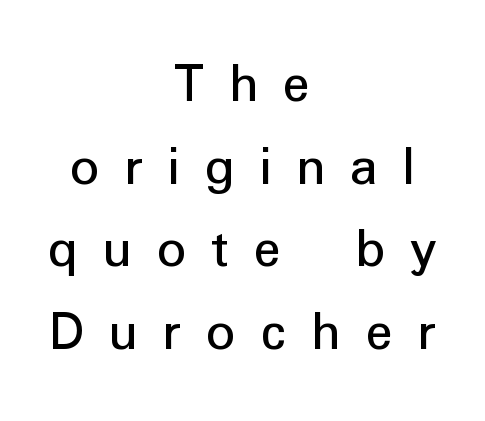
The image shows 57 px regular-weight sans-serif type, upright; set centered, normal line spacing (1.45x), unusually wide letter spacing (+0.44 em), not underlined; low stroke contrast and a medium x-height.
